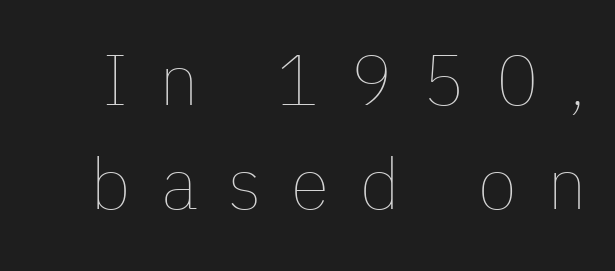
Caption: face not bold, strokes unweighted. The tracking reads as deliberately expanded to a designer's eye. This sample has the flowing, uneven cadence of proportional lettering. The space between consecutive lines is moderate. The glyphs are unaccompanied by any horizontal stroke below them. No italicization has been applied; the sample stays upright.
